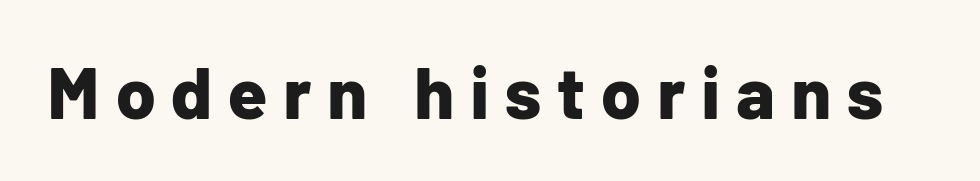
Typesetter's note: full bold, strokes at maximum text heaviness. Descender tails drop into unmarked territory. These lines are rendered in a variable-pitch font. Short note: letters widely spaced. Examine the stroke ends and you'll find no serifs. A roman cut, with each character standing at attention.
